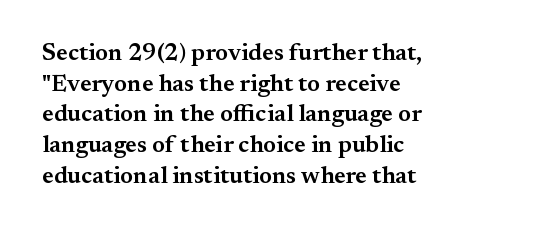
{"italic": "no", "bold": "semi", "underline": "no", "align": "left", "line_spacing": "normal", "line_spacing_ratio": 1.28, "letter_spacing": "normal", "letter_spacing_em": 0.0, "glyph_px": 24}
